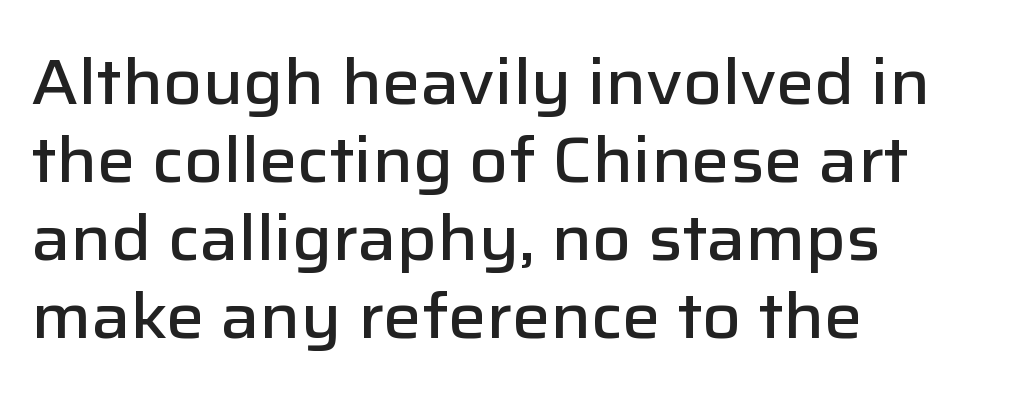
Q: Is the text bold? A: Semi-bold.
Q: Is the text italic (slanted)? A: No, it is upright.
Q: Is the typeface a serif or a sans-serif typeface? A: Sans-serif.
Q: Is the text underlined? A: No.
Q: How is the paragraph aligned? A: Left-aligned.
Q: Is the spacing between letters normal or unusually wide? A: Normal.
Q: Width (condensed, normal, or wide)? A: Normal.
Q: Stroke contrast? A: Low.
Q: x-height? A: Medium.
Q: Monospaced? A: No.
